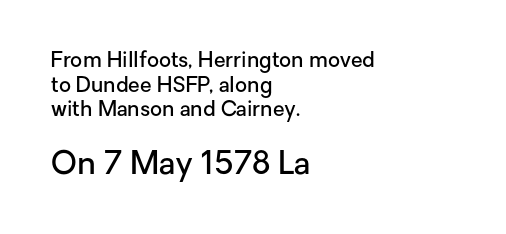
Which of the two is more prominent by size? The second, at the bottom. A student would call this left alignment; a typographer would say flush left, rag right. Nothing unusual about the tracking: characters are spaced as the font intends. The designer went with a sans here, leaving each stem footless. Look at the stroke-to-counter ratio: somewhat heavy, a semibold.
